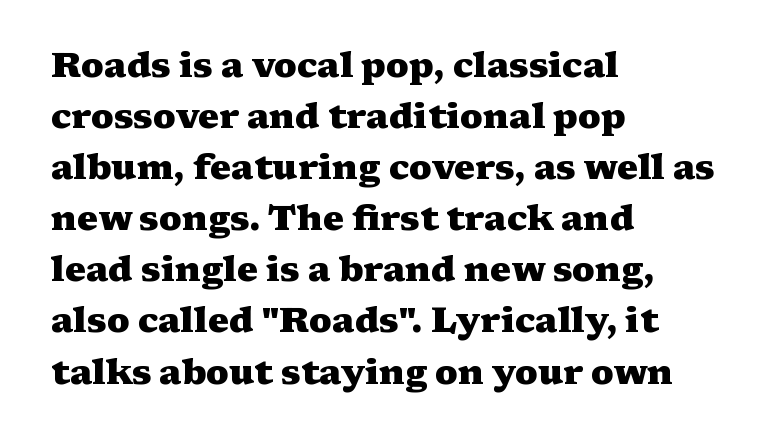
Proportional: the letters do not fall into vertical columns. The gaps between neighbouring characters are ordinary and unremarkable. A bare baseline throughout the passage. The paragraph has a hard left edge and a soft right edge. If you drew a line through each stem, it would be perfectly vertical. Regarding serifs, this sample has them.
